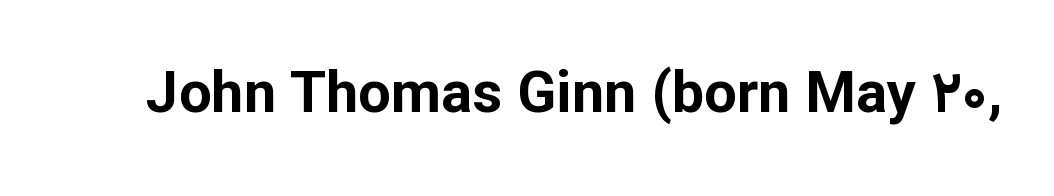
Q: Is the text bold? A: Yes.
Q: Is the text italic (slanted)? A: No, it is upright.
Q: Is the typeface a serif or a sans-serif typeface? A: Sans-serif.
Q: Is the text underlined? A: No.
Q: Is the spacing between letters normal or unusually wide? A: Normal.
Q: Width (condensed, normal, or wide)? A: Normal.
Q: Stroke contrast? A: Low.
Q: x-height? A: Medium.
Q: Monospaced? A: No.
